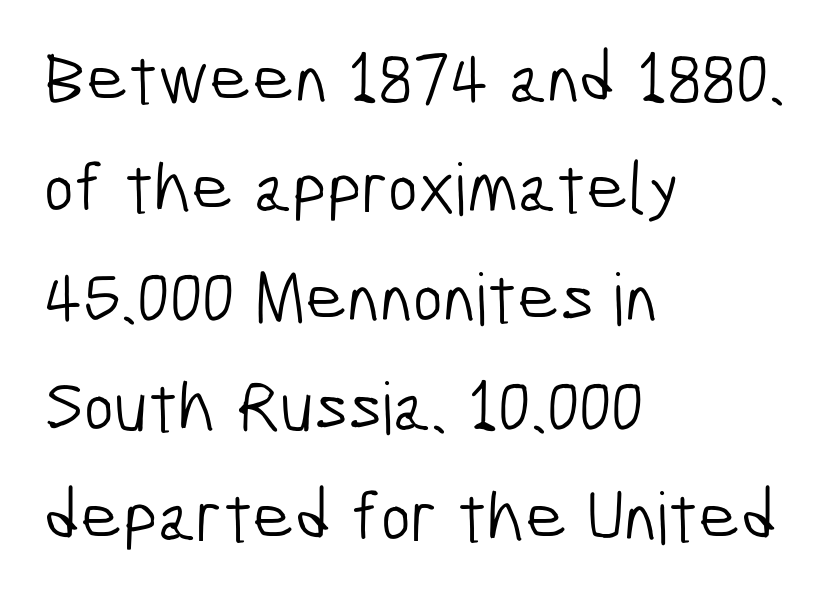
The image shows 72 px light, condensed sans-serif type; set left-aligned, normal line spacing (1.52x), normal letter spacing, not underlined; low stroke contrast and a medium x-height.
